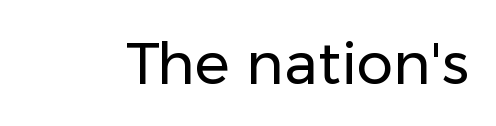
Compared with a typical body face, this is equally light or lighter still. Each letter keeps its own natural width here, so spacing adapts to shape. A typesetter would mark this as roman, not italic. I'd call this a sans setting — the letters go barefoot. Honestly, the letter spacing is just normal — you wouldn't notice it.
